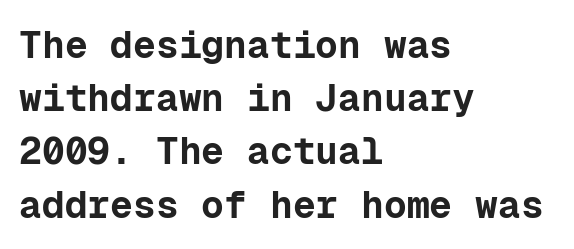
Q: Is the text bold? A: Yes.
Q: Is the text italic (slanted)? A: No, it is upright.
Q: Is the typeface a serif or a sans-serif typeface? A: Sans-serif.
Q: Is the text underlined? A: No.
Q: How is the paragraph aligned? A: Left-aligned.
Q: Is the spacing between letters normal or unusually wide? A: Normal.
Q: Is the spacing between lines tight, normal or loose? A: Normal.
Q: Width (condensed, normal, or wide)? A: Normal.
Q: Stroke contrast? A: Low.
Q: x-height? A: Medium.
Q: Monospaced? A: Yes.
